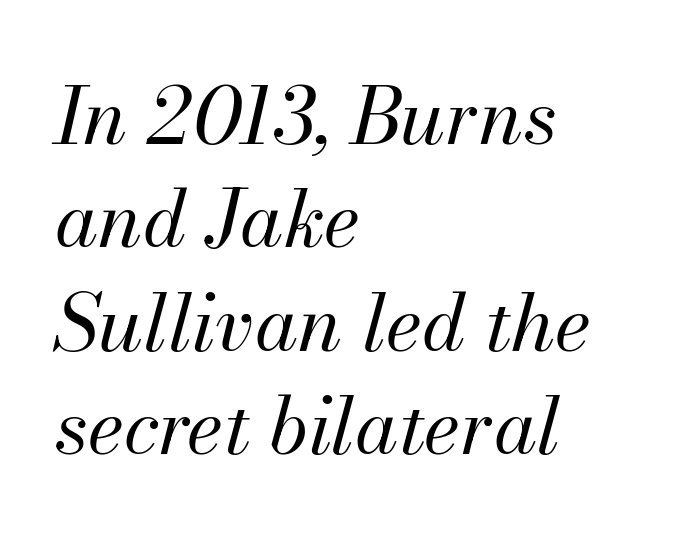
What's the leading like? Ordinary, nothing unusual. Does the copy run flush right? No — it runs flush left. The area under the type is left untouched. What stands out about the letter spacing? Nothing — it is the standard amount.
